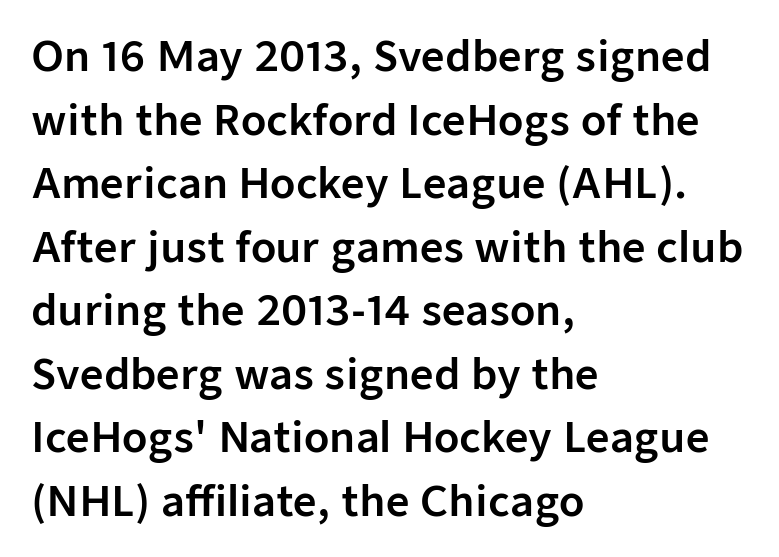
The image shows 41 px sans-serif type, upright; set left-aligned, normal line spacing (1.55x), normal letter spacing, not underlined; low stroke contrast and a medium x-height.
